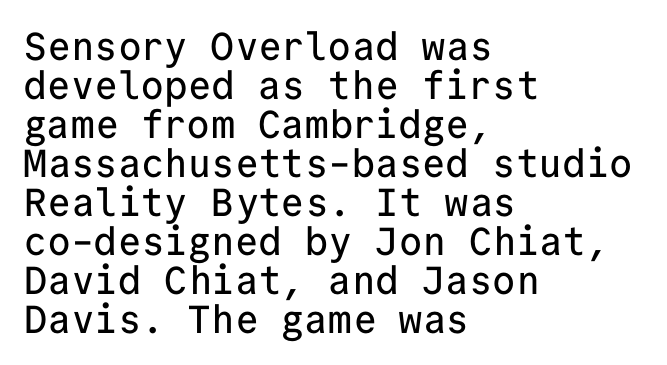
{"serif": "no", "italic": "no", "width": "normal", "stroke_contrast": "low", "x_height": "medium", "monospaced": "yes", "underline": "no", "align": "left", "line_spacing": "tight", "line_spacing_ratio": 1.0, "letter_spacing": "normal", "letter_spacing_em": 0.0, "glyph_px": 39}
